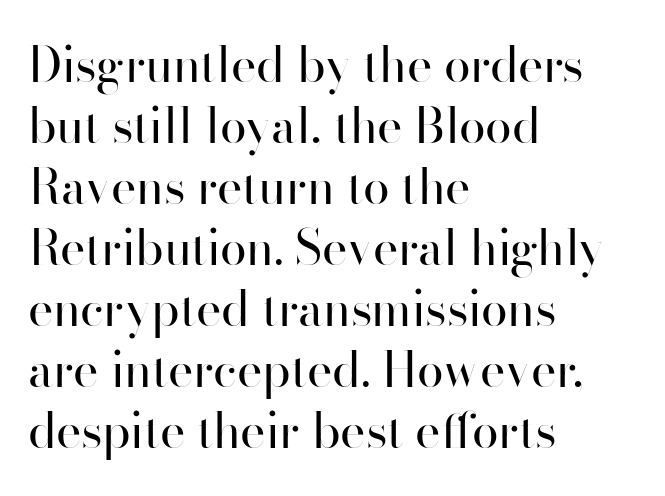
{"serif": "no", "italic": "no", "bold": "no", "weight": "regular", "width": "normal", "stroke_contrast": "high", "x_height": "small", "monospaced": "no", "underline": "no", "align": "left", "line_spacing": "normal", "line_spacing_ratio": 1.27, "letter_spacing": "normal", "letter_spacing_em": 0.0, "glyph_px": 48}
